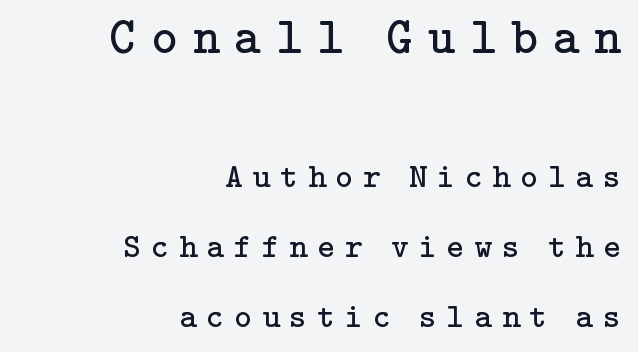
The image shows 51 px regular-weight serif type, upright; set right-aligned, loose line spacing (2.06x), unusually wide letter spacing (+0.29 em), not underlined; the first (top) block is 1.5x larger; low stroke contrast and a medium x-height.
